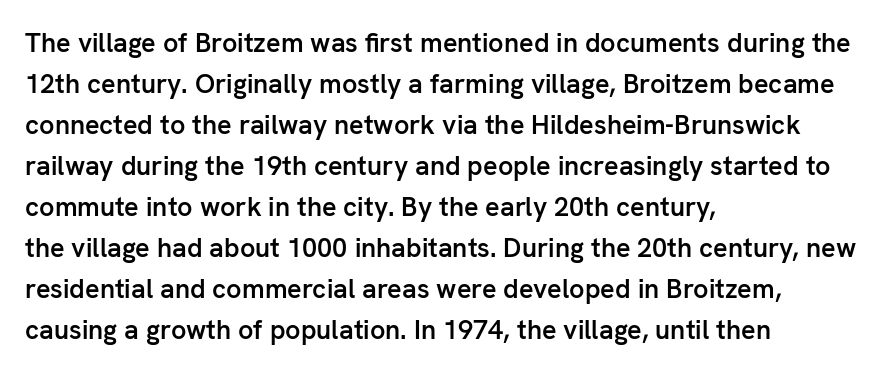
Does extra space separate the letters? No, they use regular spacing. Line spacing here is normal. Visually the block forms a straight wall on the left and a jagged coastline on the right. Unlike italic type, these characters show no tilt at all. The face used here is a semibold: visibly heavier than regular, lighter than bold. The foot of each line stays bare and open.
